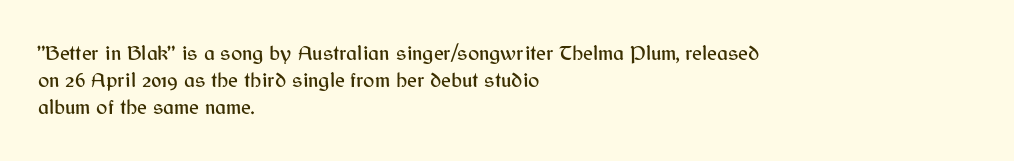
{"italic": "no", "underline": "no", "align": "left", "line_spacing": "normal", "line_spacing_ratio": 1.28, "letter_spacing": "normal", "letter_spacing_em": 0.0, "glyph_px": 21}
